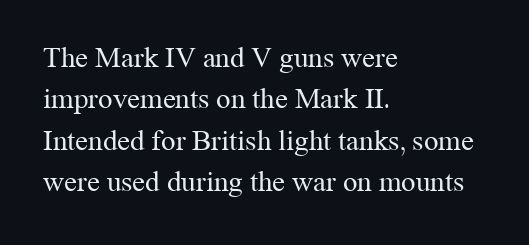
{"serif": "yes", "italic": "no", "bold": "no", "weight": "regular", "width": "normal", "stroke_contrast": "medium", "x_height": "medium", "monospaced": "no", "underline": "no", "align": "left", "line_spacing": "normal", "line_spacing_ratio": 1.43, "letter_spacing": "normal", "letter_spacing_em": 0.0, "glyph_px": 29}
